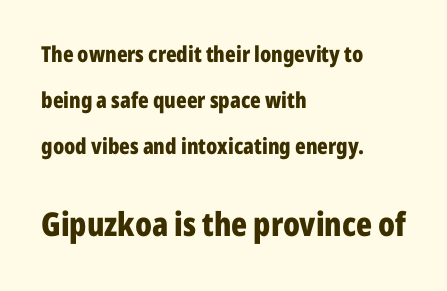
Q: Is the text bold? A: Yes.
Q: Is the text italic (slanted)? A: No, it is upright.
Q: Is the typeface a serif or a sans-serif typeface? A: Sans-serif.
Q: Is the text underlined? A: No.
Q: How is the paragraph aligned? A: Left-aligned.
Q: Is the spacing between letters normal or unusually wide? A: Normal.
Q: Is the spacing between lines tight, normal or loose? A: Loose.
Q: Which block of text is set in a larger size, the first (top) or the second (bottom)? A: The second (bottom) one.
Q: Width (condensed, normal, or wide)? A: Condensed.
Q: Stroke contrast? A: Low.
Q: x-height? A: Medium.
Q: Monospaced? A: No.
